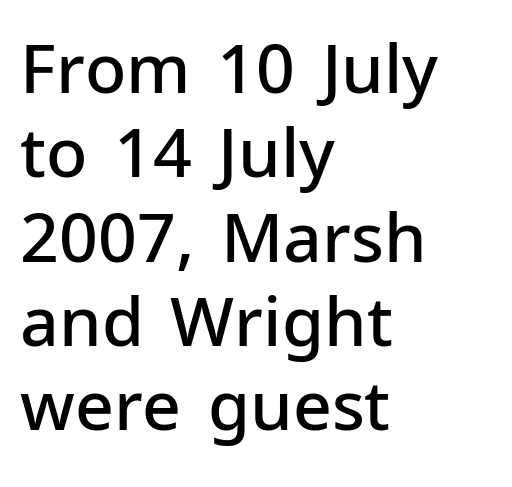
Q: Is the text bold? A: Semi-bold.
Q: Is the text italic (slanted)? A: No, it is upright.
Q: Is the typeface a serif or a sans-serif typeface? A: Sans-serif.
Q: Is the text underlined? A: No.
Q: How is the paragraph aligned? A: Left-aligned.
Q: Is the spacing between letters normal or unusually wide? A: Normal.
Q: Width (condensed, normal, or wide)? A: Normal.
Q: Stroke contrast? A: Low.
Q: x-height? A: Medium.
Q: Monospaced? A: No.
